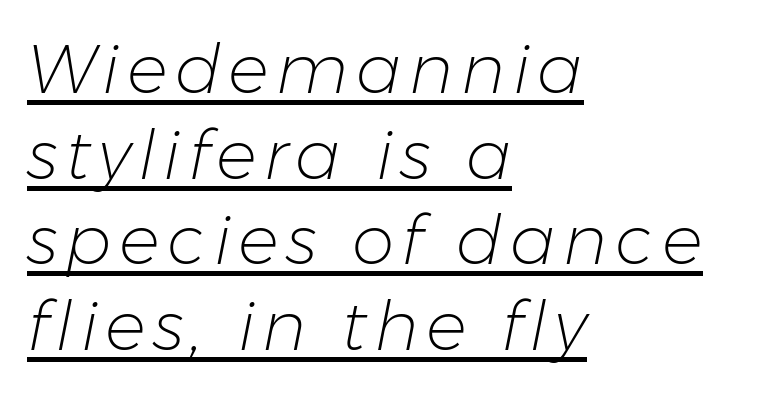
The image shows 68 px light type, italic (leaning right); set left-aligned, normal line spacing (1.26x), underlined; low stroke contrast and a medium x-height.
